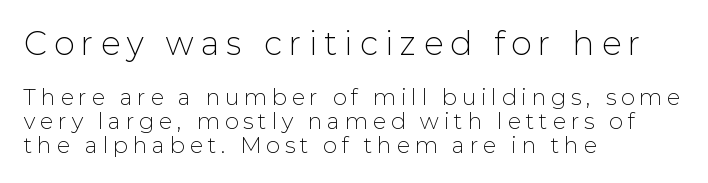
The image shows 31 px light sans-serif type, upright; set left-aligned, tight line spacing (1.14x), unusually wide letter spacing (+0.25 em), not underlined; the first (top) block is 1.48x larger; low stroke contrast and a medium x-height.
